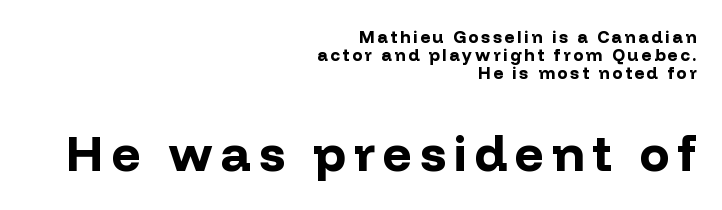
This is roman type, the default non-slanted kind. Notice how thick the strokes are: this is what a full bold looks like. Any mark beneath the type? The region is blank. Here the designer chose a conventional face with non-uniform glyph widths. The lines are quadded right. Visually, the bottom section dominates because its glyphs are scaled up.
